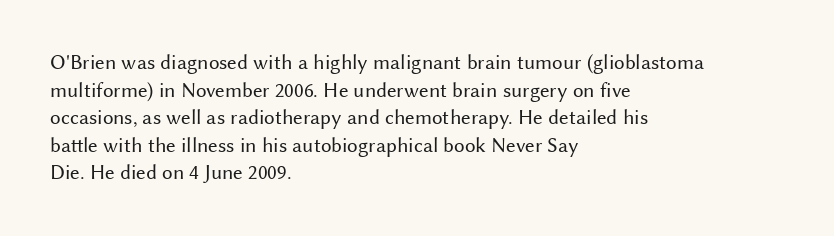
The image shows 21 px text type, upright; set left-aligned, normal line spacing (1.31x), normal letter spacing, not underlined.
